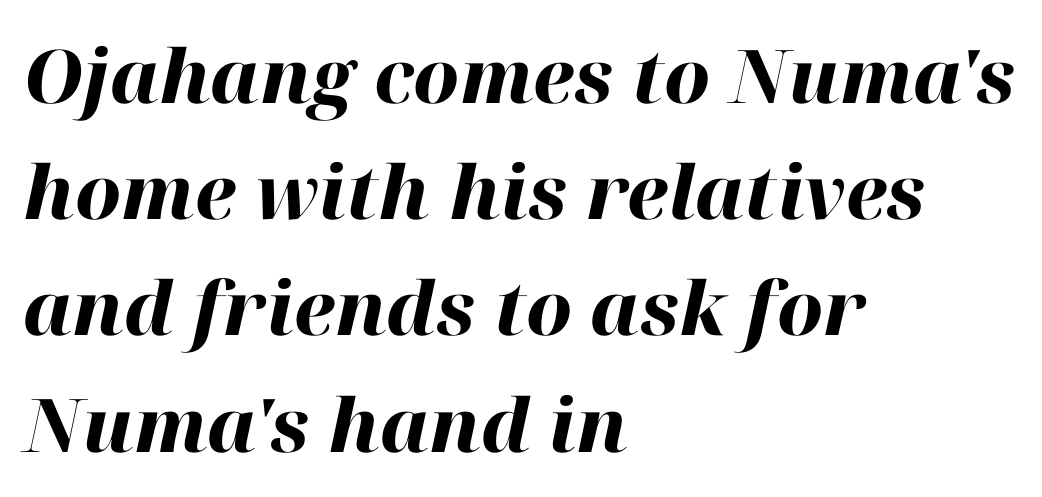
{"italic": "yes", "lean": "right", "slant_degrees": 12, "bold": "yes", "weight": "heavy", "width": "normal", "stroke_contrast": "high", "x_height": "medium", "monospaced": "no", "underline": "no", "align": "left", "line_spacing": "normal", "line_spacing_ratio": 1.57, "letter_spacing": "normal", "letter_spacing_em": 0.0, "glyph_px": 74}
